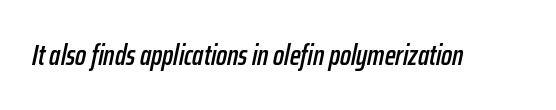
The image shows 29 px condensed type, italic (leaning right); set normal letter spacing, not underlined; low stroke contrast and a medium x-height.
